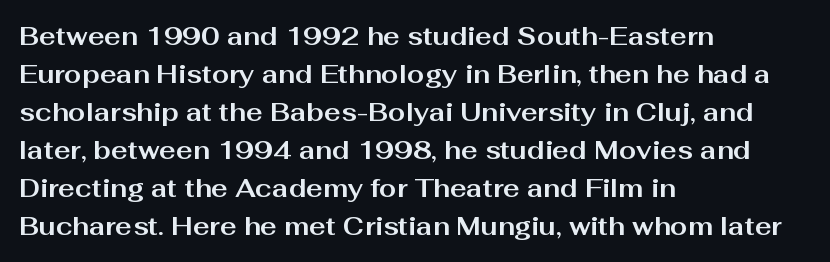
Q: Is the text bold? A: Yes.
Q: Is the text italic (slanted)? A: No, it is upright.
Q: Is the text underlined? A: No.
Q: How is the paragraph aligned? A: Left-aligned.
Q: Is the spacing between letters normal or unusually wide? A: Normal.
Q: Is the spacing between lines tight, normal or loose? A: Normal.
